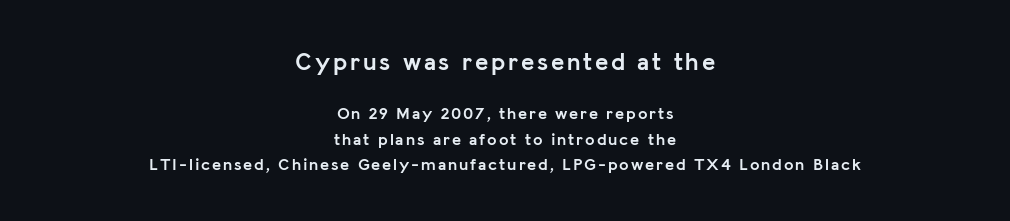
The font is running at its bold setting. Words float on clear page, feet unadorned. The type sits square on the baseline with zero lean. Visually, the top section dominates because its glyphs are scaled up. The paragraph shown floats in the horizontal middle.
